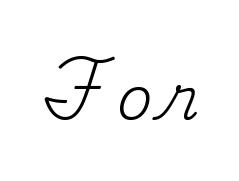
The image shows 62 px regular-weight serif type; set unusually wide letter spacing (+0.21 em), not underlined; medium stroke contrast and a small x-height.
